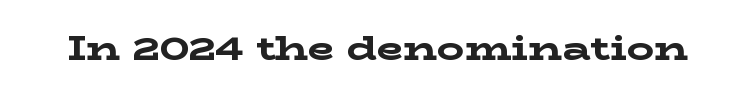
Q: Is the text bold? A: Yes.
Q: Is the text italic (slanted)? A: No, it is upright.
Q: Is the typeface a serif or a sans-serif typeface? A: Serif.
Q: Is the text underlined? A: No.
Q: Is the spacing between letters normal or unusually wide? A: Normal.
Q: Width (condensed, normal, or wide)? A: Wide.
Q: Stroke contrast? A: Low.
Q: x-height? A: Medium.
Q: Monospaced? A: No.
